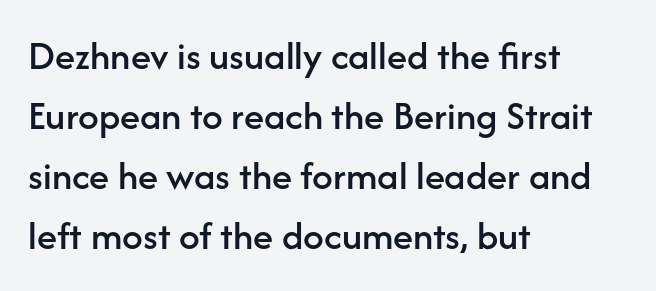
{"serif": "no", "italic": "no", "width": "normal", "stroke_contrast": "low", "x_height": "medium", "monospaced": "no", "underline": "no", "align": "left", "line_spacing": "normal", "line_spacing_ratio": 1.46, "letter_spacing": "normal", "letter_spacing_em": 0.0, "glyph_px": 41}
